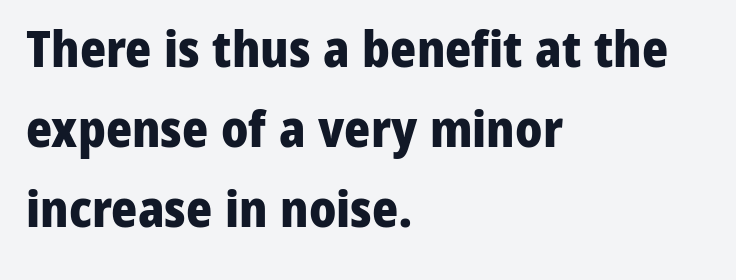
{"serif": "no", "italic": "no", "bold": "yes", "weight": "heavy", "width": "normal", "stroke_contrast": "low", "x_height": "medium", "monospaced": "no", "underline": "no", "align": "left", "line_spacing": "normal", "line_spacing_ratio": 1.6, "letter_spacing": "normal", "letter_spacing_em": 0.0, "glyph_px": 50}
